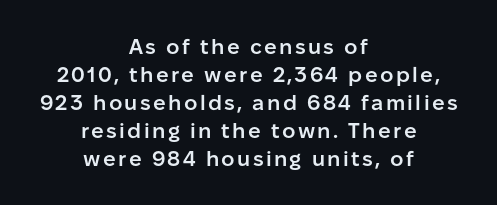
{"italic": "no", "bold": "semi", "underline": "no", "align": "center", "line_spacing": "normal", "line_spacing_ratio": 1.33, "glyph_px": 21}
